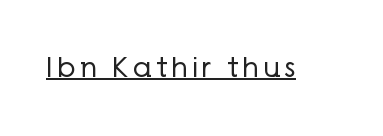
Q: Is the text bold? A: No.
Q: Is the text italic (slanted)? A: No, it is upright.
Q: Is the typeface a serif or a sans-serif typeface? A: Sans-serif.
Q: Is the text underlined? A: Yes.
Q: Width (condensed, normal, or wide)? A: Normal.
Q: Stroke contrast? A: Low.
Q: x-height? A: Medium.
Q: Monospaced? A: No.
